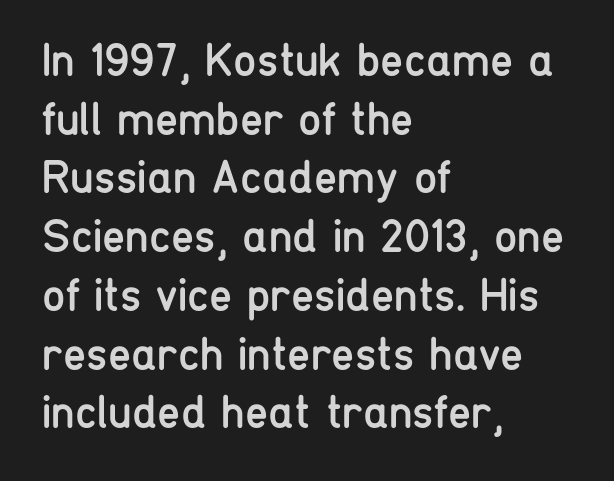
Q: Is the text bold? A: No.
Q: Is the text italic (slanted)? A: No, it is upright.
Q: Is the typeface a serif or a sans-serif typeface? A: Sans-serif.
Q: Is the text underlined? A: No.
Q: How is the paragraph aligned? A: Left-aligned.
Q: Is the spacing between letters normal or unusually wide? A: Normal.
Q: Is the spacing between lines tight, normal or loose? A: Normal.
Q: Width (condensed, normal, or wide)? A: Condensed.
Q: Stroke contrast? A: Low.
Q: x-height? A: Medium.
Q: Monospaced? A: No.
